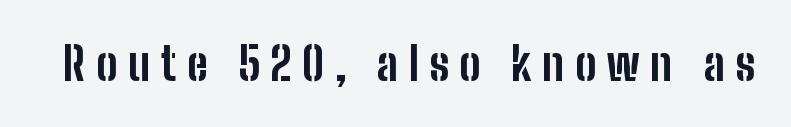
{"serif": "no", "italic": "no", "bold": "yes", "weight": "bold", "width": "condensed", "stroke_contrast": "low", "x_height": "medium", "monospaced": "no", "underline": "no", "letter_spacing": "wide", "letter_spacing_em": 0.23, "glyph_px": 45}
